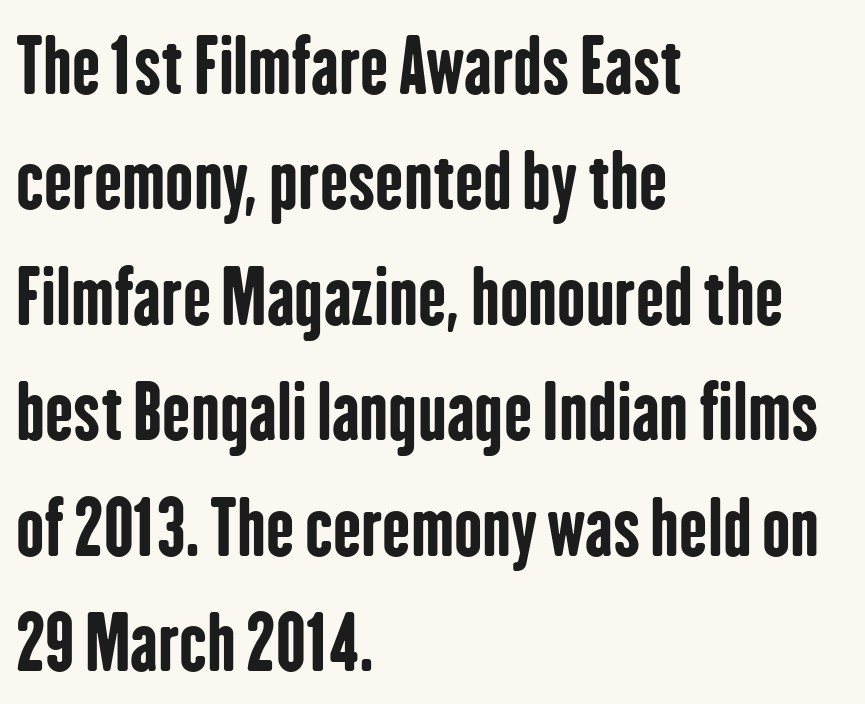
{"serif": "no", "italic": "no", "bold": "yes", "weight": "bold", "width": "condensed", "stroke_contrast": "low", "x_height": "medium", "monospaced": "no", "underline": "no", "align": "left", "line_spacing": "normal", "line_spacing_ratio": 1.54, "letter_spacing": "normal", "letter_spacing_em": 0.0, "glyph_px": 75}
